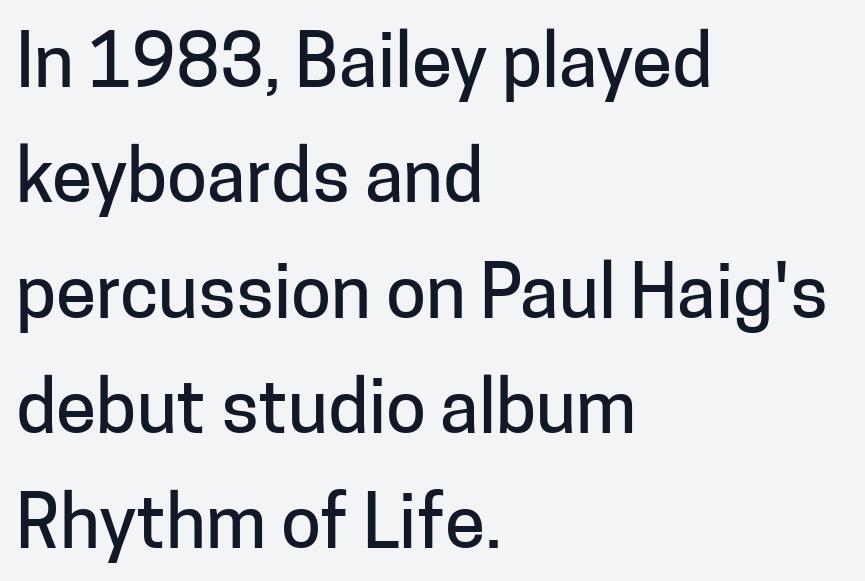
The image shows 73 px sans-serif type, upright; set left-aligned, normal line spacing (1.58x), normal letter spacing, not underlined; low stroke contrast and a medium x-height.
